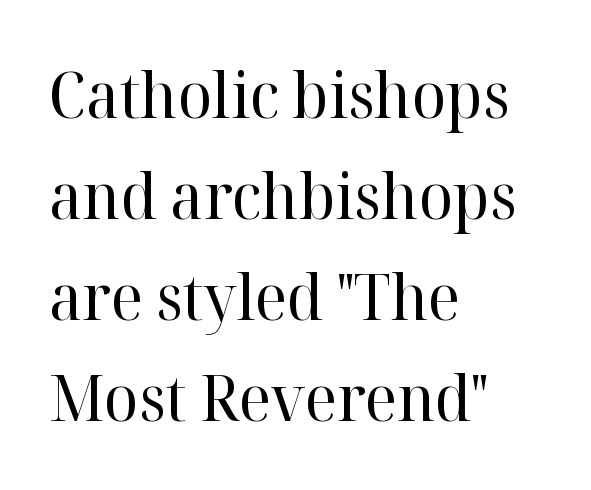
{"serif": "yes", "italic": "no", "bold": "no", "weight": "regular", "width": "normal", "stroke_contrast": "high", "x_height": "medium", "monospaced": "no", "underline": "no", "align": "left", "line_spacing": "normal", "line_spacing_ratio": 1.58, "letter_spacing": "normal", "letter_spacing_em": 0.0, "glyph_px": 64}
